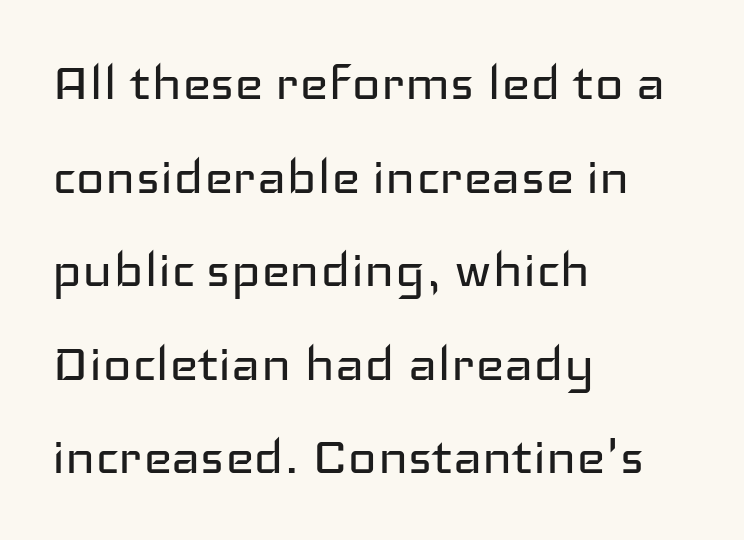
These lines were composed using upright roman letters. The letterforms sit shoulder to shoulder at normal distance. The characters display no serif detailing; their extremities are plain. Leading matches the norm, producing a regular column. This sample has the flowing, uneven cadence of proportional lettering. The ragged edge is on the right, which tells us the setting is flush left.
